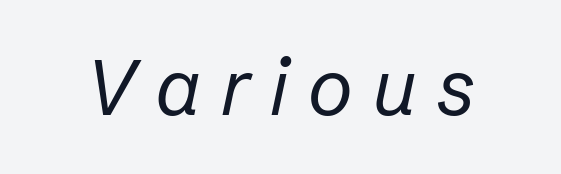
{"italic": "yes", "lean": "right", "slant_degrees": 12, "bold": "no", "weight": "regular", "width": "normal", "stroke_contrast": "low", "x_height": "medium", "monospaced": "no", "underline": "no", "letter_spacing": "wide", "letter_spacing_em": 0.26, "glyph_px": 77}
